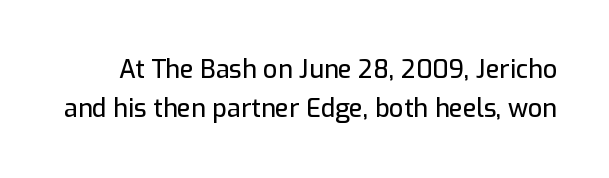
Q: Is the text italic (slanted)? A: No, it is upright.
Q: Is the text underlined? A: No.
Q: Is the spacing between letters normal or unusually wide? A: Normal.
Q: Is the spacing between lines tight, normal or loose? A: Normal.
